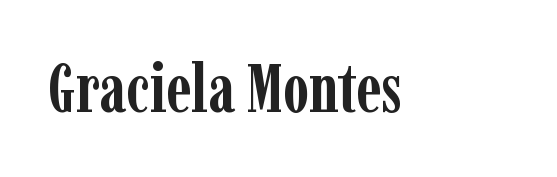
Just letters on the line, the space beneath them empty. Each letter's strokes conclude with small projecting serifs. The rendering uses a bold face; every stroke is thick and dark. No extra tracking has been applied to these lines.
